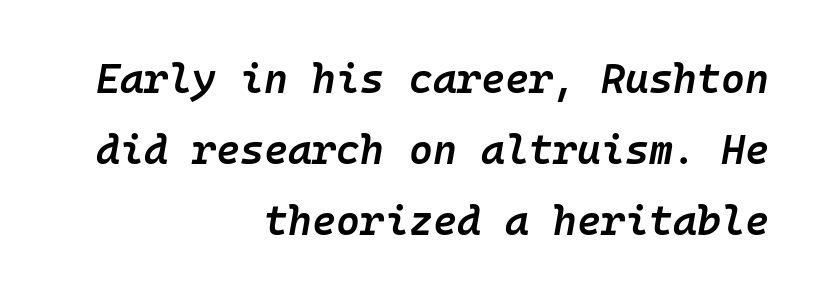
{"italic": "yes", "lean": "right", "slant_degrees": 10, "bold": "semi", "weight": "semibold", "width": "normal", "stroke_contrast": "low", "x_height": "medium", "monospaced": "yes", "underline": "no", "align": "right", "line_spacing_ratio": 1.73, "letter_spacing": "normal", "letter_spacing_em": 0.0, "glyph_px": 41}
